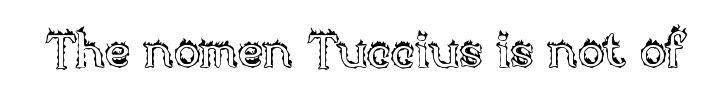
Q: Is the text italic (slanted)? A: No, it is upright.
Q: Is the text underlined? A: No.
Q: Is the spacing between letters normal or unusually wide? A: Normal.
Q: Width (condensed, normal, or wide)? A: Normal.
Q: x-height? A: Large.
Q: Monospaced? A: No.
